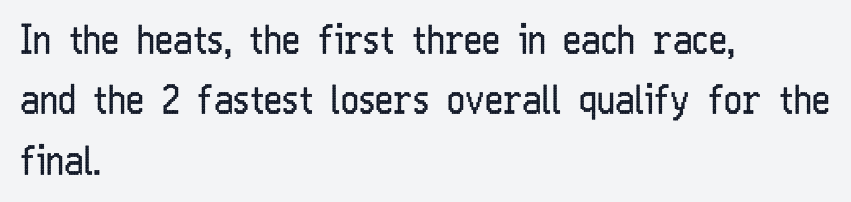
Q: Is the text bold? A: No.
Q: Is the text italic (slanted)? A: No, it is upright.
Q: Is the typeface a serif or a sans-serif typeface? A: Sans-serif.
Q: Is the text underlined? A: No.
Q: How is the paragraph aligned? A: Left-aligned.
Q: Is the spacing between letters normal or unusually wide? A: Normal.
Q: Is the spacing between lines tight, normal or loose? A: Normal.
Q: Width (condensed, normal, or wide)? A: Condensed.
Q: Stroke contrast? A: Low.
Q: x-height? A: Medium.
Q: Monospaced? A: No.
